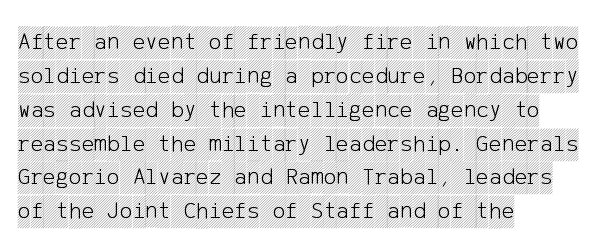
{"italic": "no", "underline": "no", "align": "left", "line_spacing": "normal", "line_spacing_ratio": 1.41, "letter_spacing": "normal", "letter_spacing_em": 0.0, "glyph_px": 24}
